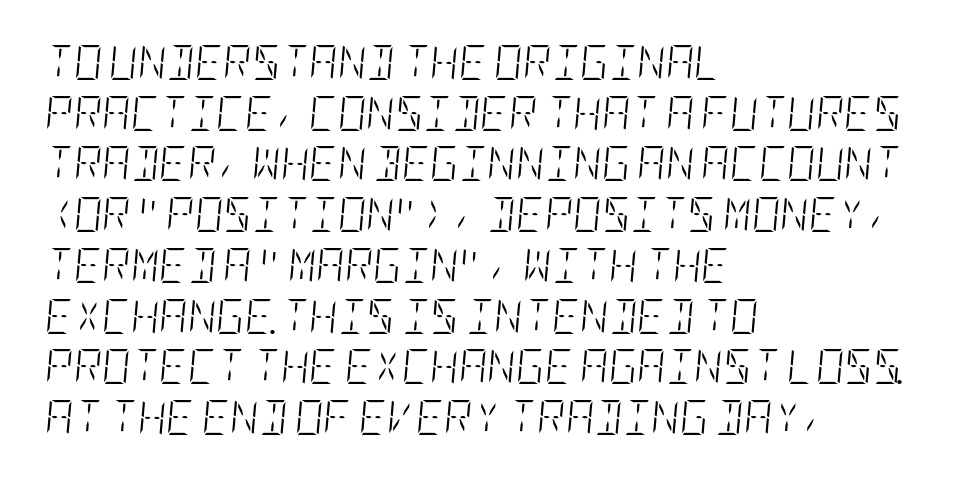
If you drew a line through each stem, it would be angled. Horizontally, the lines are justified to the leading edge only. Weight class: somewhere from thin through regular. Tracking here is standard; glyphs follow each other at the usual distance. Letters rest on an invisible, unmarked baseline. What's the leading like? Ordinary, nothing unusual.
